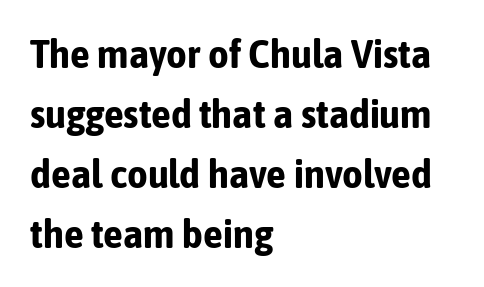
Unlike italic type, these characters show no tilt at all. The leading is moderate, giving the passage an even texture. The letters carry no serifs — their stems end cleanly without finishing strokes. Casual observation: everything's shoved over to the left.
